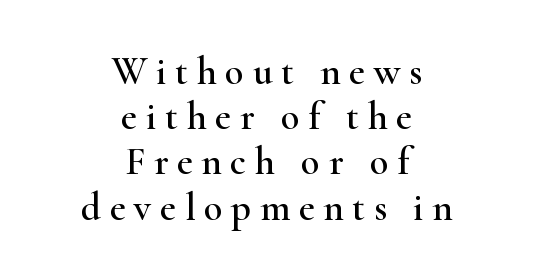
Q: Is the text italic (slanted)? A: No, it is upright.
Q: Is the typeface a serif or a sans-serif typeface? A: Serif.
Q: Is the text underlined? A: No.
Q: How is the paragraph aligned? A: Centered.
Q: Is the spacing between letters normal or unusually wide? A: Unusually wide.
Q: Width (condensed, normal, or wide)? A: Wide.
Q: Stroke contrast? A: High.
Q: x-height? A: Small.
Q: Monospaced? A: No.
